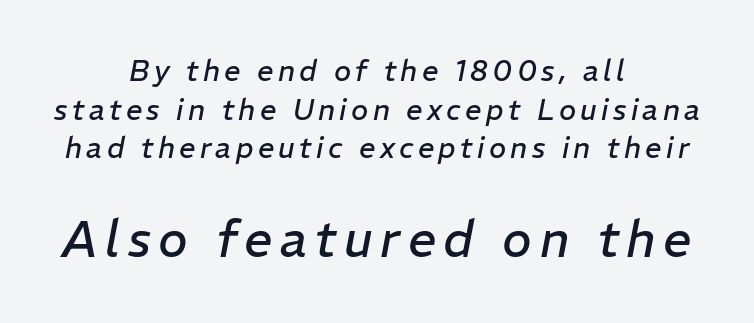
Q: Is the text bold? A: No.
Q: Is the text italic (slanted)? A: Yes, it leans right by about 11 degrees.
Q: Is the text underlined? A: No.
Q: How is the paragraph aligned? A: Centered.
Q: Is the spacing between lines tight, normal or loose? A: Normal.
Q: Which block of text is set in a larger size, the first (top) or the second (bottom)? A: The second (bottom) one.
Q: Width (condensed, normal, or wide)? A: Normal.
Q: Stroke contrast? A: Low.
Q: x-height? A: Medium.
Q: Monospaced? A: No.
